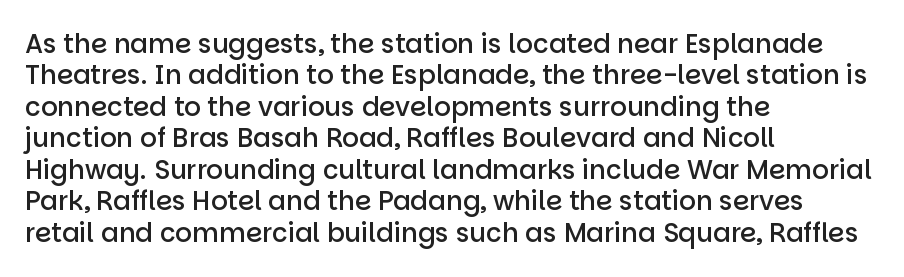
{"italic": "no", "bold": "semi", "underline": "no", "align": "left", "line_spacing_ratio": 1.21, "letter_spacing": "normal", "letter_spacing_em": 0.0, "glyph_px": 26}
